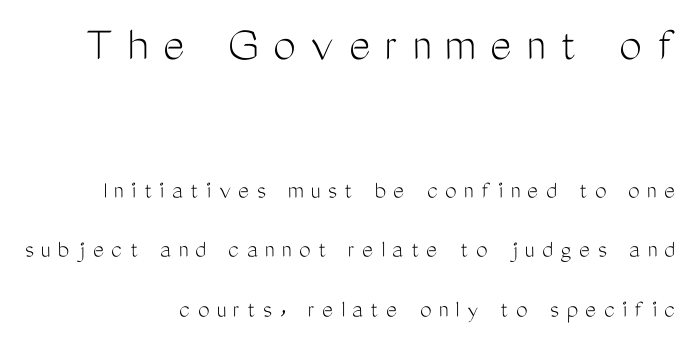
{"serif": "no", "italic": "no", "bold": "no", "weight": "light", "width": "condensed", "stroke_contrast": "medium", "x_height": "medium", "monospaced": "no", "underline": "no", "align": "right", "line_spacing": "loose", "line_spacing_ratio": 2.28, "letter_spacing": "wide", "letter_spacing_em": 0.29, "larger_block": "first", "size_ratio": 1.96, "glyph_px": 51}
